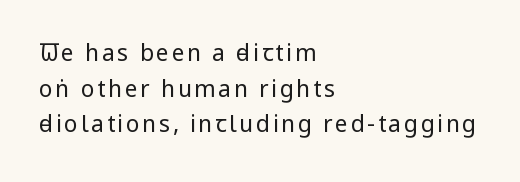
Q: Is the text bold? A: No.
Q: Is the text italic (slanted)? A: No, it is upright.
Q: Is the text underlined? A: No.
Q: How is the paragraph aligned? A: Left-aligned.
Q: Is the spacing between lines tight, normal or loose? A: Normal.
